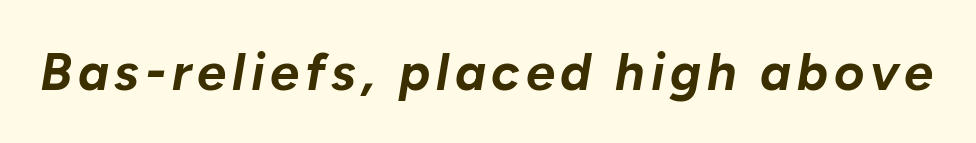
Every letter is thick-stroked: bold, no question. Do the characters align in a grid? No, the font is proportional. Yep, that's italic — everything's leaning. The passage shown is not underscored anywhere.
